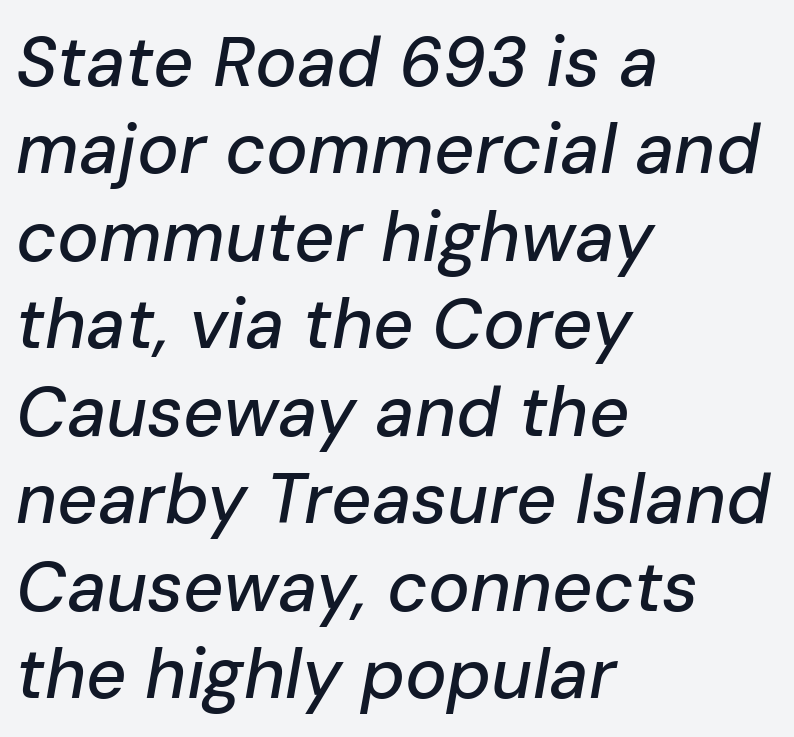
{"italic": "yes", "lean": "right", "slant_degrees": 10, "width": "normal", "stroke_contrast": "low", "x_height": "medium", "monospaced": "no", "underline": "no", "align": "left", "line_spacing": "normal", "line_spacing_ratio": 1.25, "letter_spacing": "normal", "letter_spacing_em": 0.0, "glyph_px": 70}
